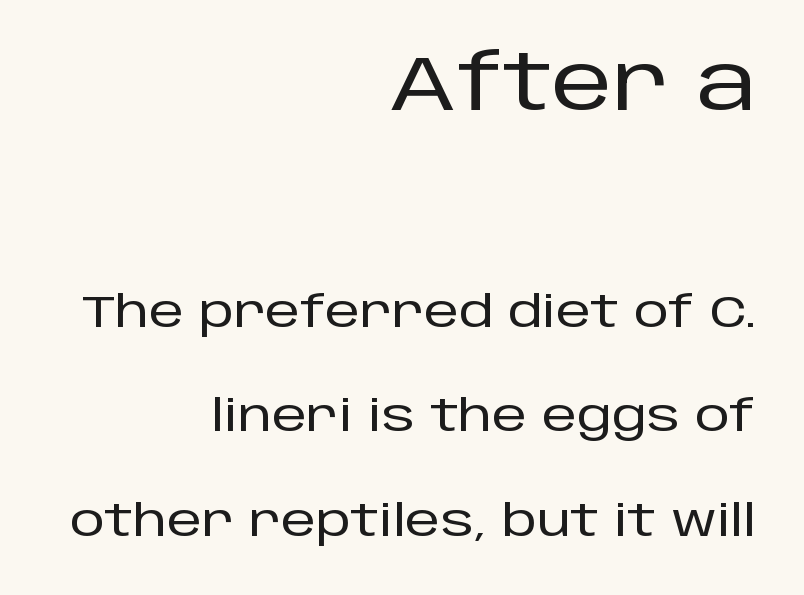
The image shows 77 px sans-serif type, upright; set right-aligned, loose line spacing (2.37x), normal letter spacing, not underlined; the first (top) block is 1.75x larger; low stroke contrast and a large x-height.
